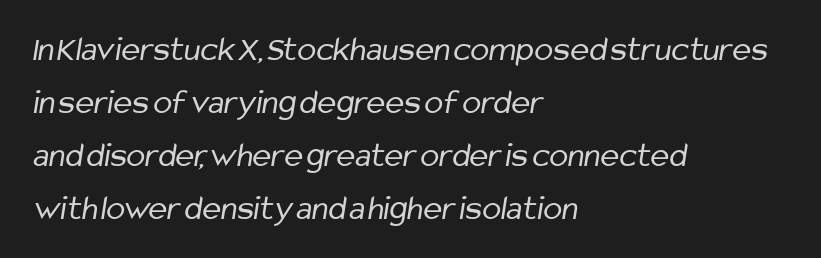
{"serif": "no", "bold": "no", "weight": "regular", "width": "condensed", "stroke_contrast": "low", "x_height": "medium", "monospaced": "no", "underline": "no", "align": "left", "line_spacing": "normal", "line_spacing_ratio": 1.51, "letter_spacing": "normal", "letter_spacing_em": 0.0, "glyph_px": 35}
